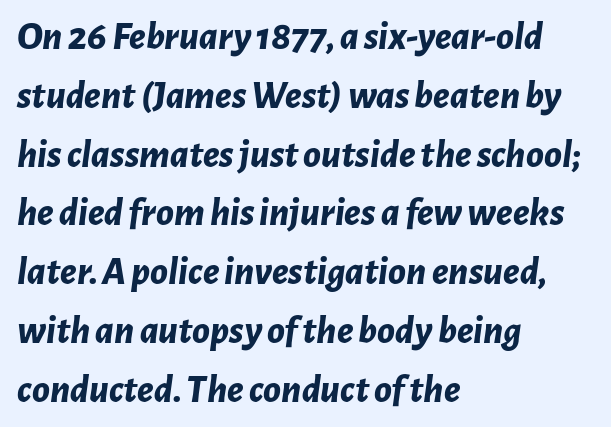
{"italic": "yes", "lean": "right", "slant_degrees": 7, "bold": "yes", "weight": "bold", "width": "normal", "stroke_contrast": "low", "x_height": "medium", "monospaced": "no", "underline": "no", "align": "left", "line_spacing": "normal", "line_spacing_ratio": 1.47, "letter_spacing": "normal", "letter_spacing_em": 0.0, "glyph_px": 40}
